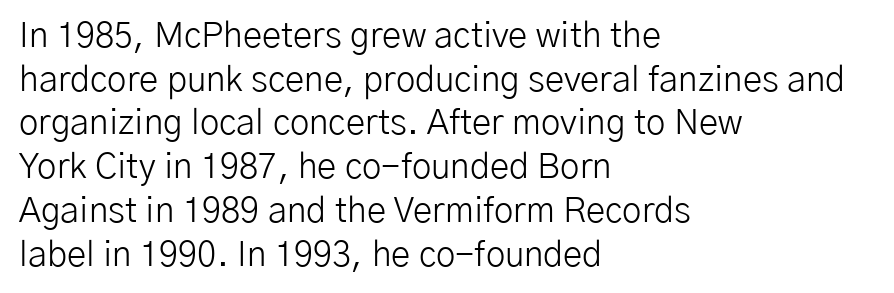
The typeface has the unassuming heft of standard copy or less. Caption: standard tracking, unaltered. A typesetter would label this face a sans. The letters stand upright; this is a roman face.
